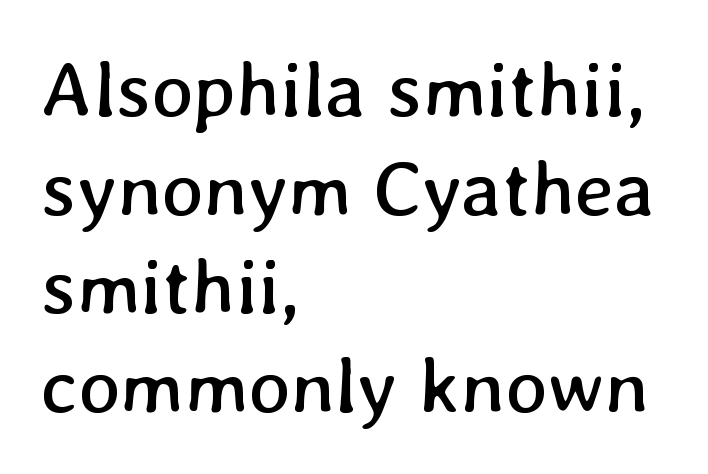
{"bold": "no", "weight": "regular", "width": "normal", "stroke_contrast": "low", "x_height": "medium", "monospaced": "no", "underline": "no", "align": "left", "line_spacing": "normal", "line_spacing_ratio": 1.25, "letter_spacing": "normal", "letter_spacing_em": 0.0, "glyph_px": 79}
